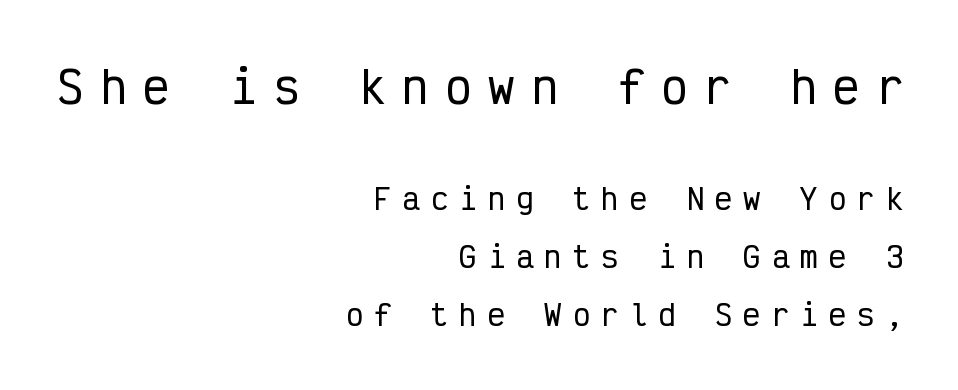
{"serif": "no", "italic": "no", "width": "condensed", "stroke_contrast": "low", "x_height": "medium", "monospaced": "yes", "underline": "no", "align": "right", "line_spacing": "loose", "line_spacing_ratio": 2.0, "letter_spacing": "wide", "letter_spacing_em": 0.38, "larger_block": "first", "size_ratio": 1.52, "glyph_px": 44}
